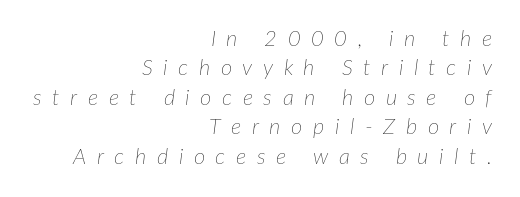
The image shows 22 px text type, italic (leaning right); set right-aligned, normal line spacing (1.34x), unusually wide letter spacing (+0.48 em), not underlined.
